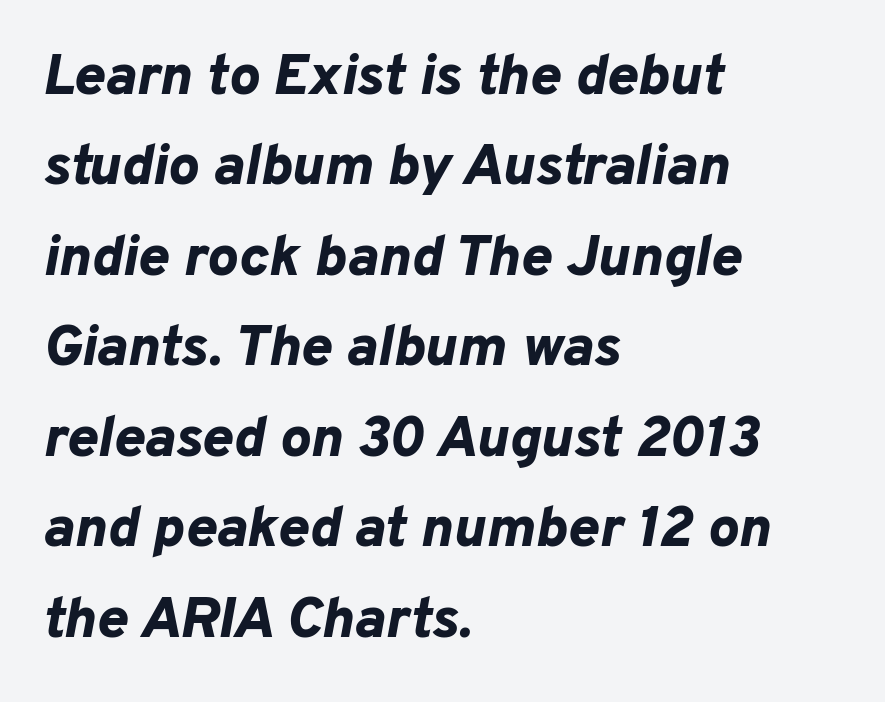
The image shows 58 px bold type, italic (leaning right); set left-aligned, normal line spacing (1.56x), normal letter spacing, not underlined; low stroke contrast and a medium x-height.
